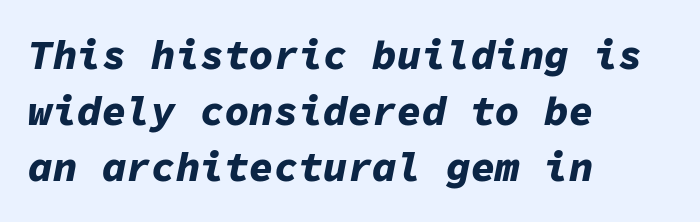
The image shows 41 px bold type, italic (leaning right), monospaced; set left-aligned, normal line spacing (1.37x), normal letter spacing, not underlined; low stroke contrast and a medium x-height.
